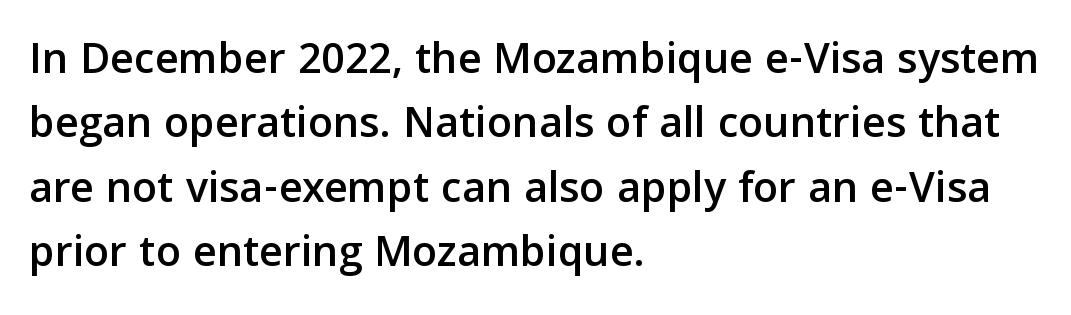
In terms of leading, this rendering sits right in the middle. These lines are rendered in a variable-pitch font. Where is the straight margin? On the left. The typography opts for an upright posture over an oblique one. Short note: letters normally spaced. Quick note: underline off.
